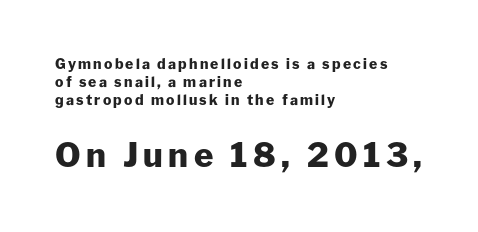
{"serif": "no", "italic": "no", "bold": "yes", "weight": "heavy", "width": "normal", "stroke_contrast": "low", "x_height": "medium", "monospaced": "no", "underline": "no", "align": "left", "line_spacing": "normal", "line_spacing_ratio": 1.27, "larger_block": "second", "size_ratio": 2.36, "glyph_px": 33}
